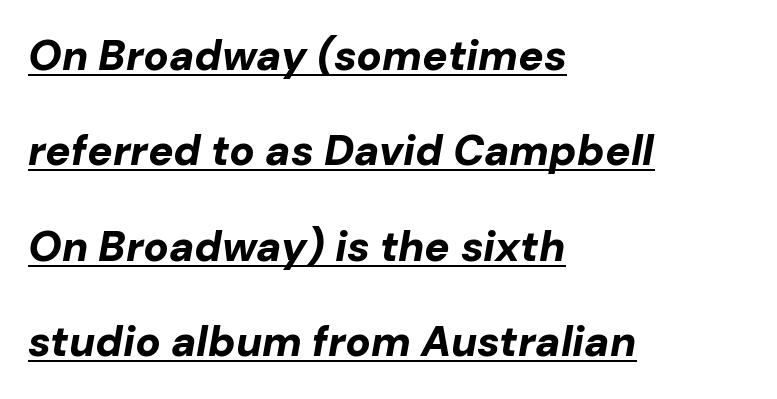
Q: Is the text bold? A: Yes.
Q: Is the text italic (slanted)? A: Yes, it leans right by about 10 degrees.
Q: Is the text underlined? A: Yes.
Q: How is the paragraph aligned? A: Left-aligned.
Q: Is the spacing between letters normal or unusually wide? A: Normal.
Q: Is the spacing between lines tight, normal or loose? A: Loose.
Q: Width (condensed, normal, or wide)? A: Normal.
Q: Stroke contrast? A: Low.
Q: x-height? A: Medium.
Q: Monospaced? A: No.
